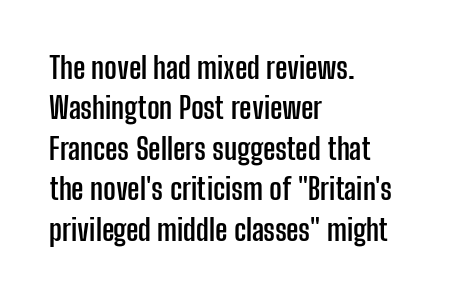
Q: Is the text bold? A: Yes.
Q: Is the text italic (slanted)? A: No, it is upright.
Q: Is the typeface a serif or a sans-serif typeface? A: Sans-serif.
Q: Is the text underlined? A: No.
Q: How is the paragraph aligned? A: Left-aligned.
Q: Is the spacing between letters normal or unusually wide? A: Normal.
Q: Is the spacing between lines tight, normal or loose? A: Normal.
Q: Width (condensed, normal, or wide)? A: Condensed.
Q: Stroke contrast? A: Low.
Q: x-height? A: Medium.
Q: Monospaced? A: No.
